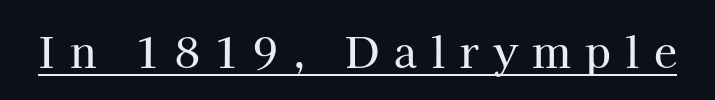
The image shows 42 px serif type, upright; set unusually wide letter spacing (+0.34 em), underlined; high stroke contrast and a medium x-height.
